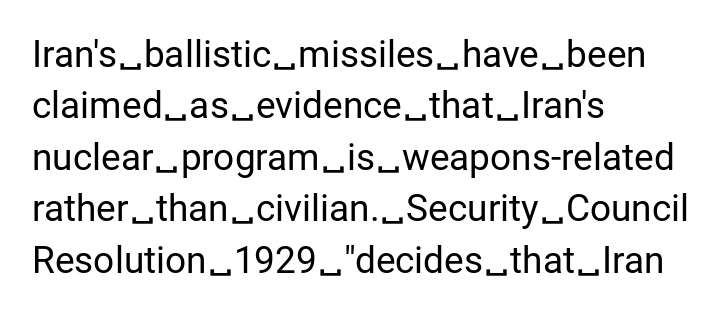
Q: Is the text bold? A: No.
Q: Is the text italic (slanted)? A: No, it is upright.
Q: Is the typeface a serif or a sans-serif typeface? A: Sans-serif.
Q: Is the text underlined? A: No.
Q: How is the paragraph aligned? A: Left-aligned.
Q: Is the spacing between letters normal or unusually wide? A: Normal.
Q: Is the spacing between lines tight, normal or loose? A: Normal.
Q: Width (condensed, normal, or wide)? A: Normal.
Q: Stroke contrast? A: Low.
Q: x-height? A: Medium.
Q: Monospaced? A: No.
